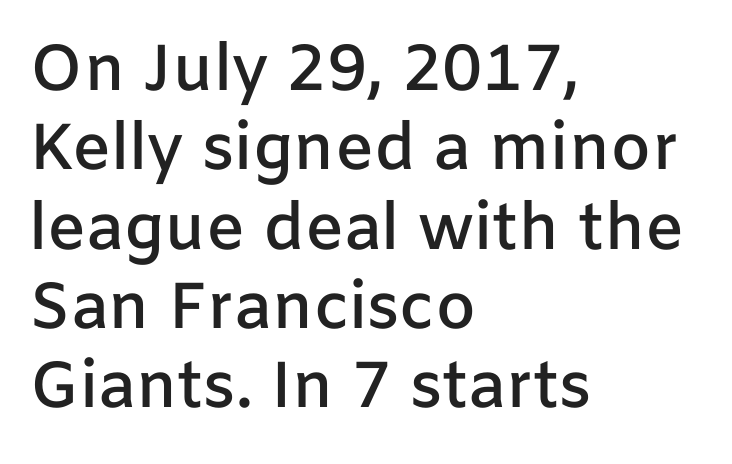
{"serif": "no", "italic": "no", "bold": "semi", "weight": "semibold", "width": "normal", "stroke_contrast": "low", "x_height": "medium", "monospaced": "no", "underline": "no", "align": "left", "line_spacing_ratio": 1.22, "letter_spacing": "normal", "letter_spacing_em": 0.0, "glyph_px": 65}
